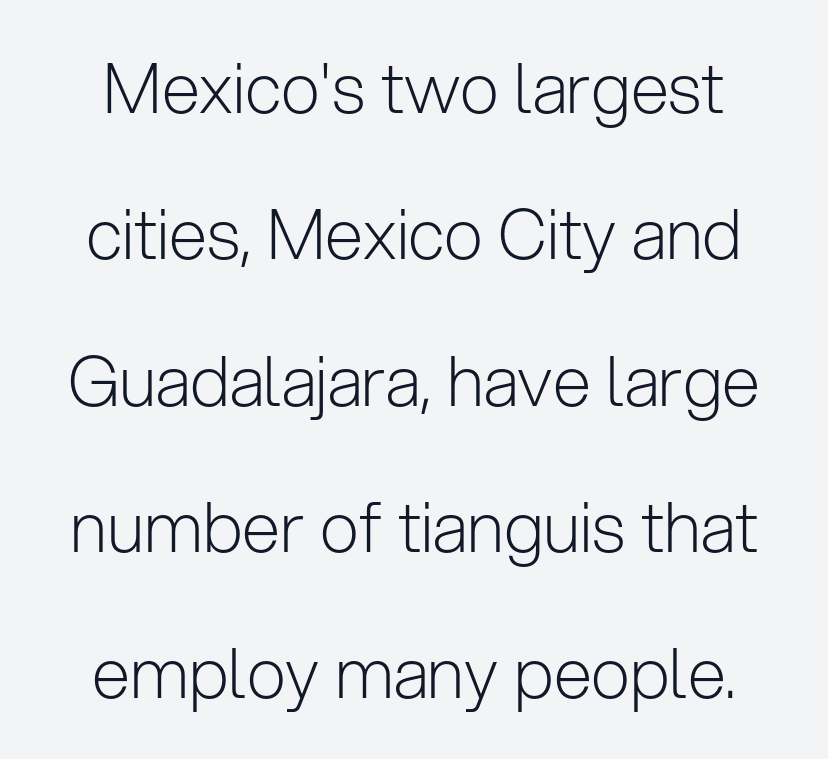
Q: Is the text bold? A: No.
Q: Is the text italic (slanted)? A: No, it is upright.
Q: Is the typeface a serif or a sans-serif typeface? A: Sans-serif.
Q: Is the text underlined? A: No.
Q: Is the spacing between letters normal or unusually wide? A: Normal.
Q: Is the spacing between lines tight, normal or loose? A: Loose.
Q: Width (condensed, normal, or wide)? A: Normal.
Q: Stroke contrast? A: Low.
Q: x-height? A: Medium.
Q: Monospaced? A: No.
